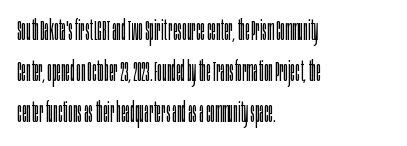
Q: Is the text bold? A: No.
Q: Is the text italic (slanted)? A: No, it is upright.
Q: Is the typeface a serif or a sans-serif typeface? A: Sans-serif.
Q: Is the text underlined? A: No.
Q: How is the paragraph aligned? A: Left-aligned.
Q: Is the spacing between letters normal or unusually wide? A: Normal.
Q: Is the spacing between lines tight, normal or loose? A: Normal.
Q: Width (condensed, normal, or wide)? A: Condensed.
Q: Stroke contrast? A: Low.
Q: x-height? A: Large.
Q: Monospaced? A: No.
